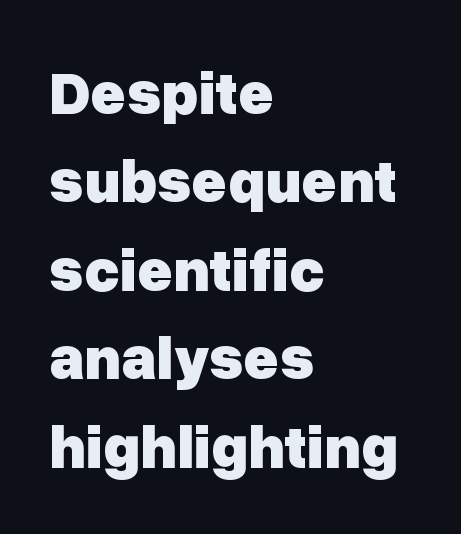
The image shows 61 px heavy sans-serif type, upright; set left-aligned, normal line spacing (1.45x), normal letter spacing, not underlined; low stroke contrast and a medium x-height.
